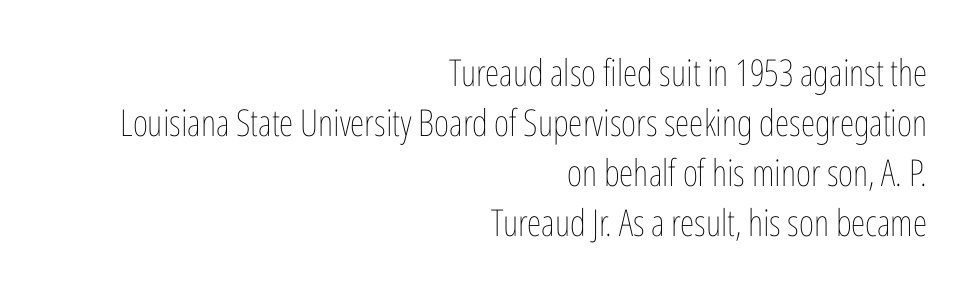
The image shows 37 px thin, condensed type, upright; set right-aligned, normal line spacing (1.35x), normal letter spacing, not underlined; low stroke contrast and a medium x-height.
